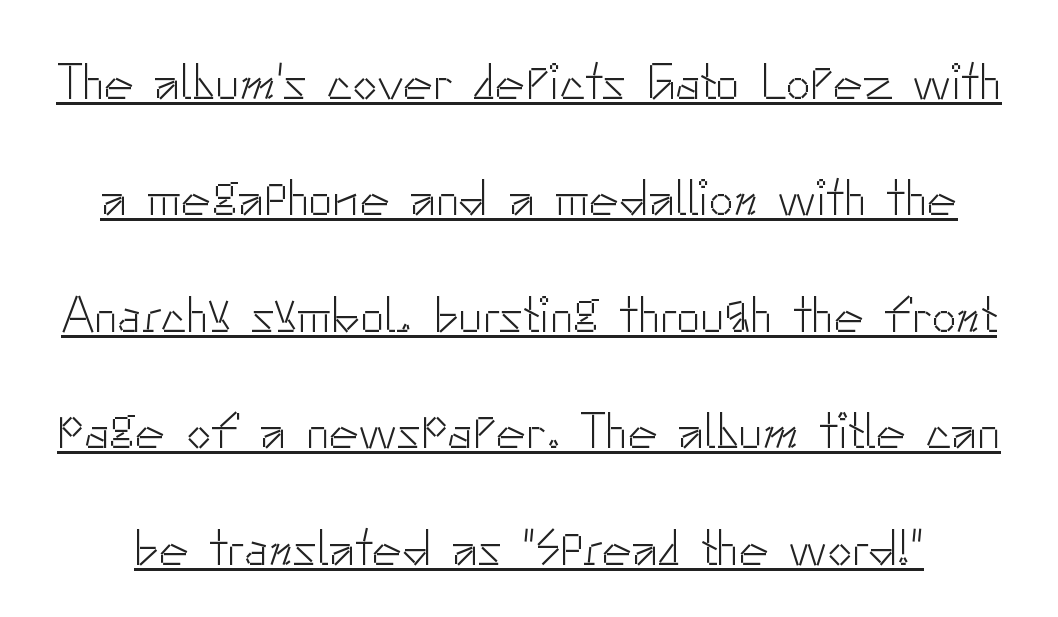
Q: Is the text bold? A: No.
Q: Is the text italic (slanted)? A: No, it is upright.
Q: Is the typeface a serif or a sans-serif typeface? A: Sans-serif.
Q: Is the text underlined? A: Yes.
Q: Is the spacing between letters normal or unusually wide? A: Normal.
Q: Is the spacing between lines tight, normal or loose? A: Loose.
Q: Width (condensed, normal, or wide)? A: Normal.
Q: Stroke contrast? A: Low.
Q: x-height? A: Small.
Q: Monospaced? A: No.
